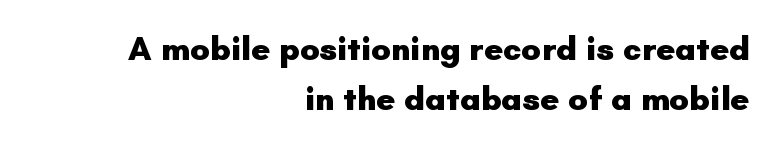
Q: Is the text bold? A: Yes.
Q: Is the text italic (slanted)? A: No, it is upright.
Q: Is the typeface a serif or a sans-serif typeface? A: Sans-serif.
Q: Is the text underlined? A: No.
Q: How is the paragraph aligned? A: Right-aligned.
Q: Is the spacing between letters normal or unusually wide? A: Normal.
Q: Is the spacing between lines tight, normal or loose? A: Normal.
Q: Width (condensed, normal, or wide)? A: Normal.
Q: Stroke contrast? A: Low.
Q: x-height? A: Small.
Q: Monospaced? A: No.
